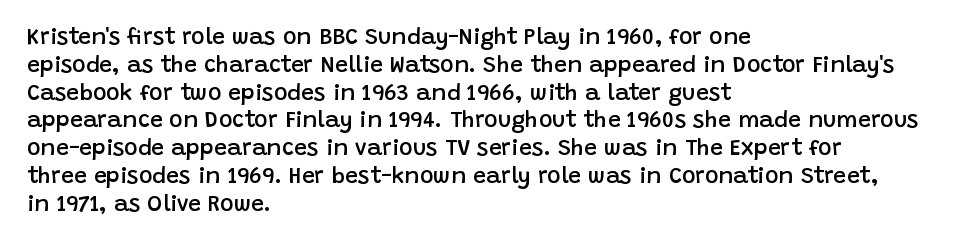
The image shows 23 px text type, upright; set left-aligned, line spacing 1.21x, normal letter spacing, not underlined.
